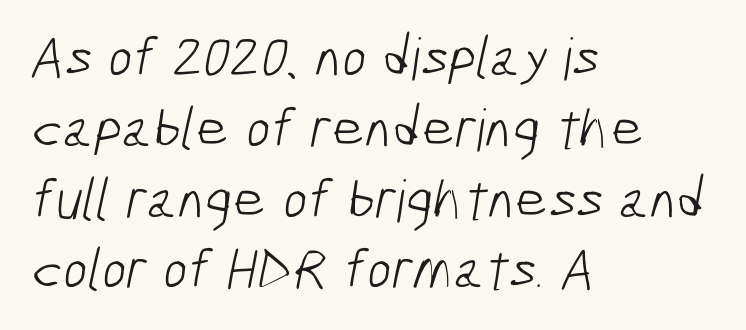
The image shows 58 px light, condensed sans-serif type; set left-aligned, line spacing 1.22x, normal letter spacing, not underlined; low stroke contrast and a medium x-height.
